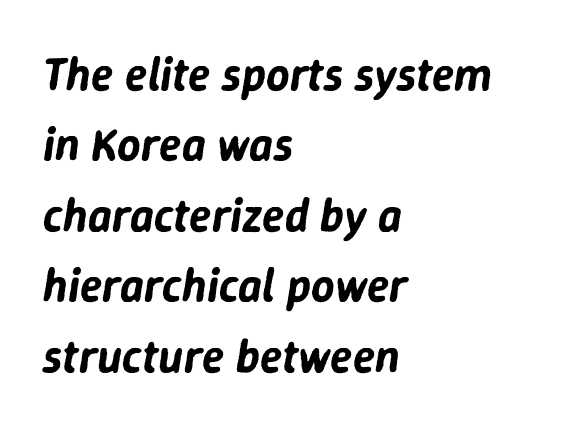
{"italic": "yes", "lean": "right", "slant_degrees": 9, "width": "normal", "stroke_contrast": "low", "x_height": "medium", "monospaced": "no", "underline": "no", "align": "left", "line_spacing": "normal", "line_spacing_ratio": 1.53, "letter_spacing": "normal", "letter_spacing_em": 0.0, "glyph_px": 46}
